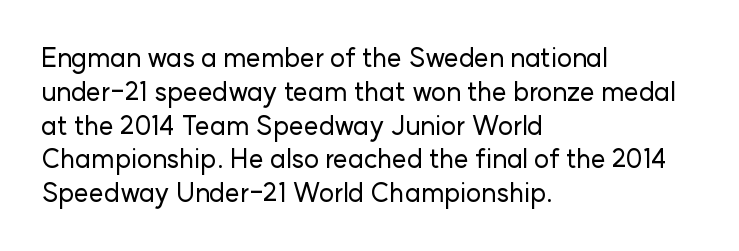
Q: Is the text italic (slanted)? A: No, it is upright.
Q: Is the text underlined? A: No.
Q: How is the paragraph aligned? A: Left-aligned.
Q: Is the spacing between letters normal or unusually wide? A: Normal.
Q: Is the spacing between lines tight, normal or loose? A: Normal.
